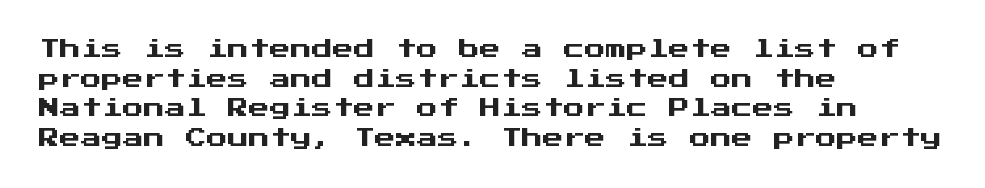
Q: Is the text italic (slanted)? A: No, it is upright.
Q: Is the text underlined? A: No.
Q: How is the paragraph aligned? A: Left-aligned.
Q: Is the spacing between letters normal or unusually wide? A: Normal.
Q: Is the spacing between lines tight, normal or loose? A: Normal.
